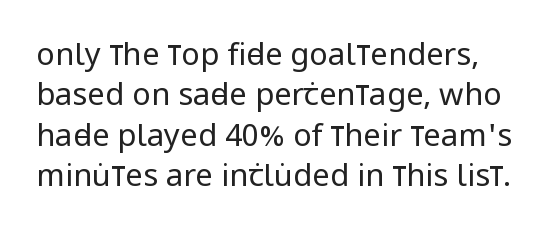
{"serif": "no", "italic": "no", "bold": "no", "weight": "regular", "width": "condensed", "stroke_contrast": "low", "x_height": "large", "monospaced": "no", "underline": "no", "line_spacing": "normal", "line_spacing_ratio": 1.3, "letter_spacing": "normal", "letter_spacing_em": 0.0, "glyph_px": 31}
